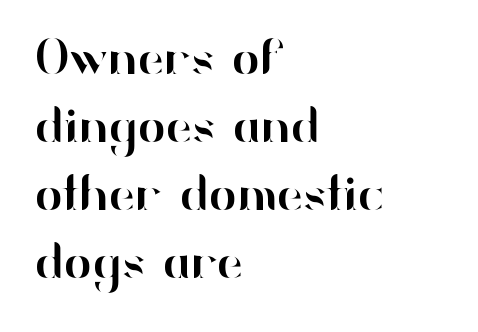
Q: Is the text italic (slanted)? A: No, it is upright.
Q: Is the typeface a serif or a sans-serif typeface? A: Sans-serif.
Q: Is the text underlined? A: No.
Q: How is the paragraph aligned? A: Left-aligned.
Q: Is the spacing between letters normal or unusually wide? A: Normal.
Q: Is the spacing between lines tight, normal or loose? A: Normal.
Q: Width (condensed, normal, or wide)? A: Normal.
Q: Stroke contrast? A: High.
Q: x-height? A: Small.
Q: Monospaced? A: No.
